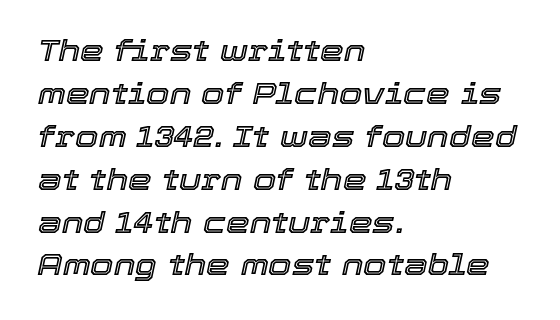
Do the characters align in a grid? No, the font is proportional. The font's italic variant was chosen for this text. No extra tracking has been applied to these lines. The strip under each line holds only bare page. Line starts are locked; line ends wander.
